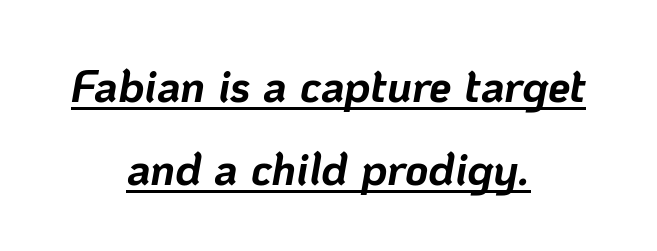
{"italic": "yes", "lean": "right", "slant_degrees": 10, "bold": "yes", "weight": "bold", "width": "normal", "stroke_contrast": "low", "x_height": "medium", "monospaced": "no", "underline": "yes", "align": "center", "line_spacing_ratio": 1.84, "letter_spacing": "normal", "letter_spacing_em": 0.0, "glyph_px": 45}
